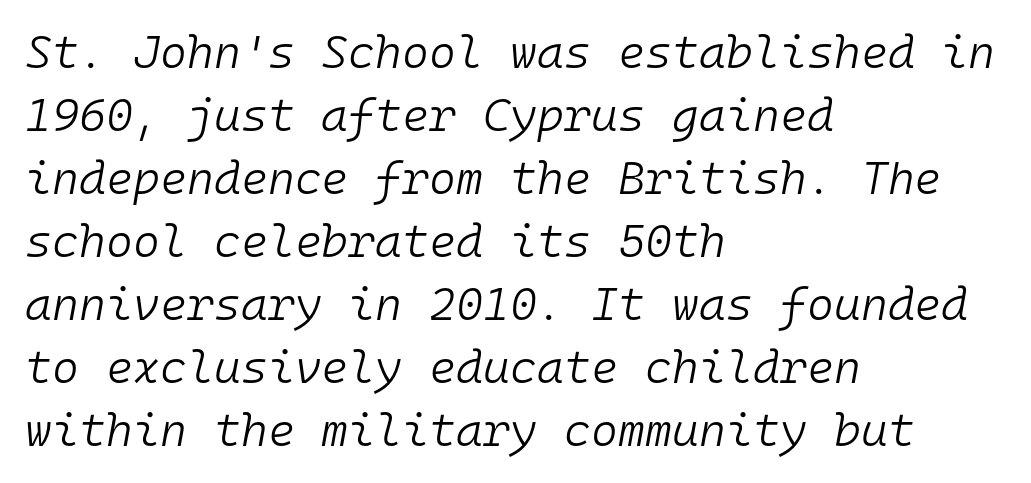
The image shows 46 px light type, italic (leaning right), monospaced; set left-aligned, normal line spacing (1.37x), normal letter spacing, not underlined; low stroke contrast and a medium x-height.
